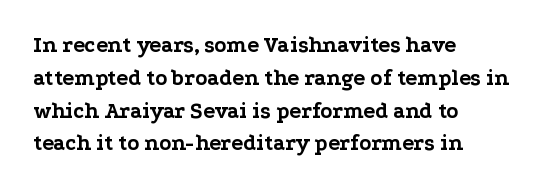
{"italic": "no", "bold": "yes", "underline": "no", "align": "left", "line_spacing": "normal", "line_spacing_ratio": 1.49, "letter_spacing": "normal", "letter_spacing_em": 0.0, "glyph_px": 22}
